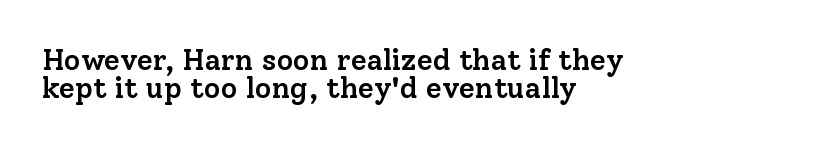
Q: Is the text bold? A: Semi-bold.
Q: Is the text italic (slanted)? A: No, it is upright.
Q: Is the typeface a serif or a sans-serif typeface? A: Serif.
Q: Is the text underlined? A: No.
Q: How is the paragraph aligned? A: Left-aligned.
Q: Is the spacing between letters normal or unusually wide? A: Normal.
Q: Is the spacing between lines tight, normal or loose? A: Tight.
Q: Width (condensed, normal, or wide)? A: Normal.
Q: Stroke contrast? A: Low.
Q: x-height? A: Medium.
Q: Monospaced? A: No.
